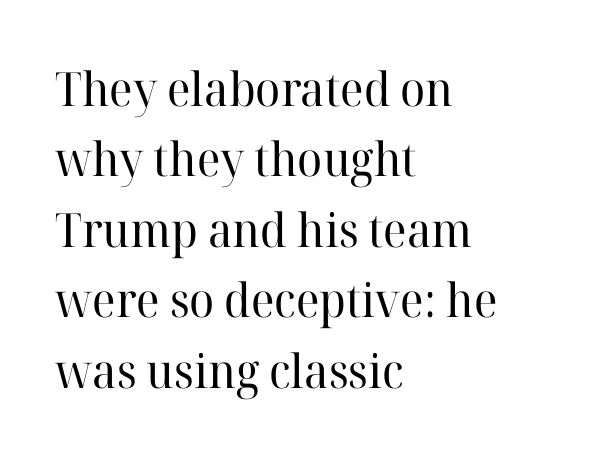
The image shows 47 px regular-weight serif type, upright; set left-aligned, normal line spacing (1.5x), normal letter spacing, not underlined; high stroke contrast and a medium x-height.
